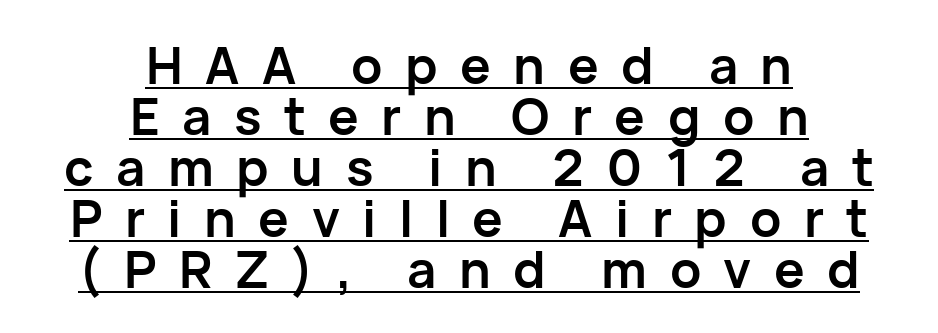
The image shows 51 px semibold sans-serif type, upright; set centered, tight line spacing (1.0x), unusually wide letter spacing (+0.44 em), underlined; low stroke contrast and a medium x-height.
